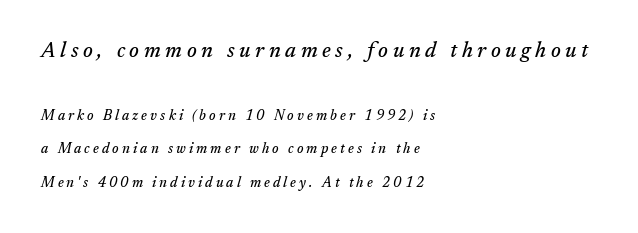
The image shows 21 px text type, italic (leaning right); set left-aligned, loose line spacing (2.42x), unusually wide letter spacing (+0.22 em), not underlined; the first (top) block is 1.5x larger.
